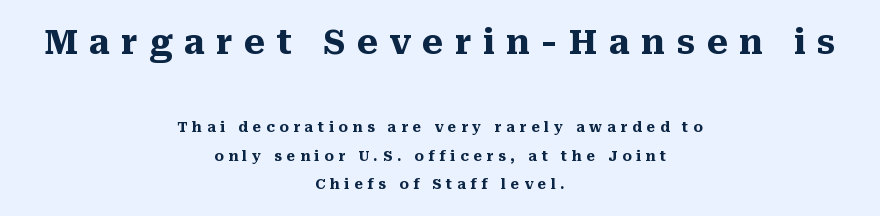
{"serif": "yes", "italic": "no", "bold": "yes", "weight": "heavy", "width": "normal", "stroke_contrast": "medium", "x_height": "medium", "monospaced": "no", "underline": "no", "align": "center", "line_spacing": "loose", "line_spacing_ratio": 2.05, "letter_spacing": "wide", "letter_spacing_em": 0.33, "larger_block": "first", "size_ratio": 2.43, "glyph_px": 34}
